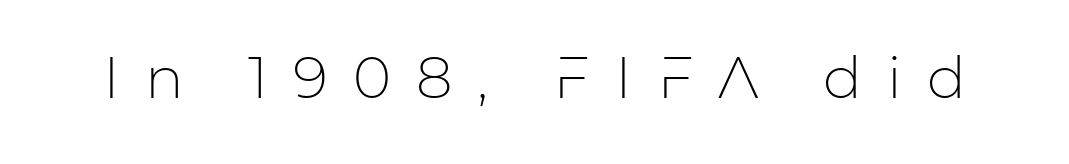
Q: Is the text bold? A: No.
Q: Is the text italic (slanted)? A: No, it is upright.
Q: Is the typeface a serif or a sans-serif typeface? A: Sans-serif.
Q: Is the text underlined? A: No.
Q: Is the spacing between letters normal or unusually wide? A: Unusually wide.
Q: Width (condensed, normal, or wide)? A: Normal.
Q: Stroke contrast? A: Low.
Q: x-height? A: Medium.
Q: Monospaced? A: No.
